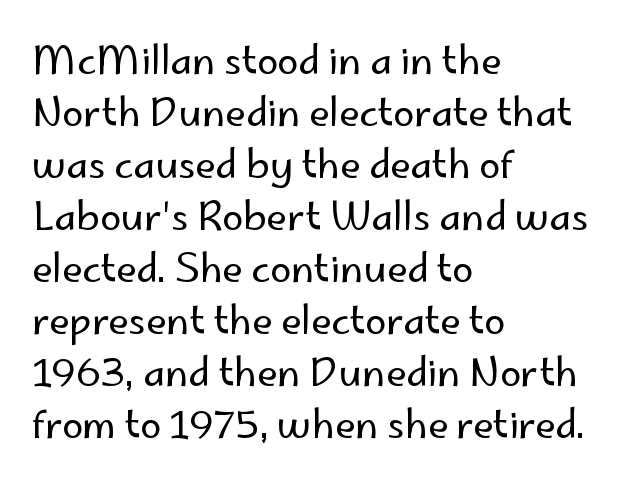
Observe the ordinary spacing: letters are neighbours, not strangers. Quick note: not italic, upright. The passage is arranged the way most books set body copy — flush left. Is this a fixed-width face? No — the glyphs have proportional, varying widths.
